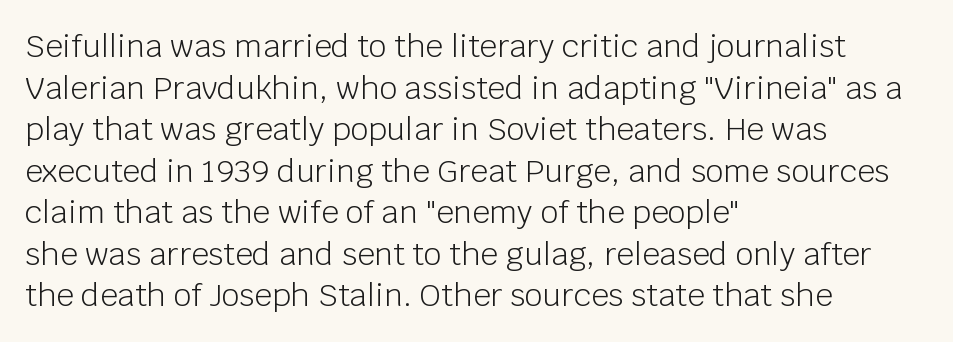
Q: Is the text bold? A: No.
Q: Is the text italic (slanted)? A: No, it is upright.
Q: Is the typeface a serif or a sans-serif typeface? A: Sans-serif.
Q: Is the text underlined? A: No.
Q: How is the paragraph aligned? A: Left-aligned.
Q: Is the spacing between letters normal or unusually wide? A: Normal.
Q: Is the spacing between lines tight, normal or loose? A: Normal.
Q: Width (condensed, normal, or wide)? A: Normal.
Q: Stroke contrast? A: Low.
Q: x-height? A: Large.
Q: Monospaced? A: No.
